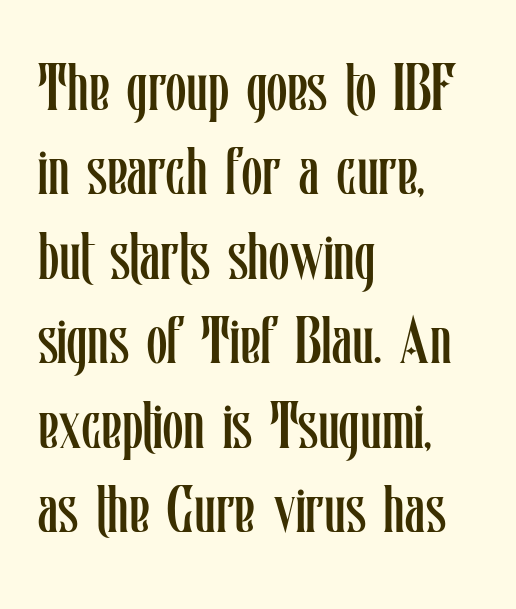
{"italic": "no", "bold": "no", "weight": "regular", "width": "condensed", "stroke_contrast": "low", "x_height": "medium", "monospaced": "no", "underline": "no", "align": "left", "line_spacing": "normal", "line_spacing_ratio": 1.28, "letter_spacing": "normal", "letter_spacing_em": 0.0, "glyph_px": 66}
